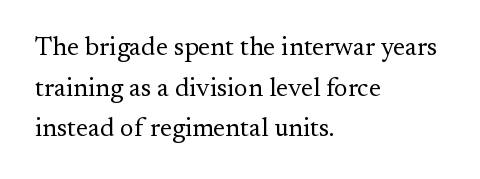
The zone under the glyphs is completely vacant. Letters have the restrained weight of plain body copy at most. Line beginnings align vertically; line endings do not. The gaps between neighbouring characters are ordinary and unremarkable.
